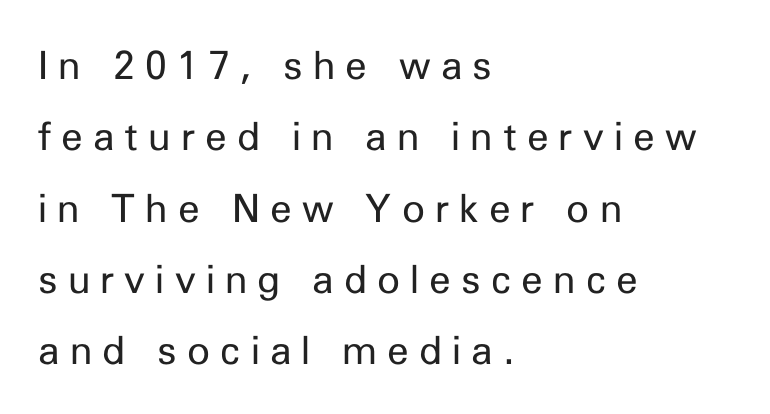
Q: Is the text bold? A: No.
Q: Is the text italic (slanted)? A: No, it is upright.
Q: Is the typeface a serif or a sans-serif typeface? A: Sans-serif.
Q: Is the text underlined? A: No.
Q: How is the paragraph aligned? A: Left-aligned.
Q: Is the spacing between letters normal or unusually wide? A: Unusually wide.
Q: Width (condensed, normal, or wide)? A: Normal.
Q: Stroke contrast? A: Low.
Q: x-height? A: Medium.
Q: Monospaced? A: No.
